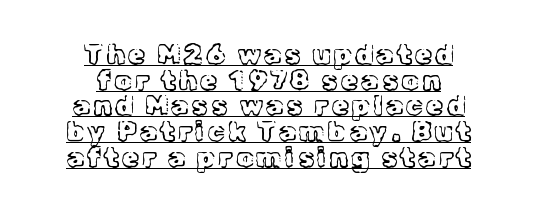
Q: Is the text bold? A: No.
Q: Is the text italic (slanted)? A: No, it is upright.
Q: Is the text underlined? A: Yes.
Q: How is the paragraph aligned? A: Centered.
Q: Is the spacing between lines tight, normal or loose? A: Tight.
